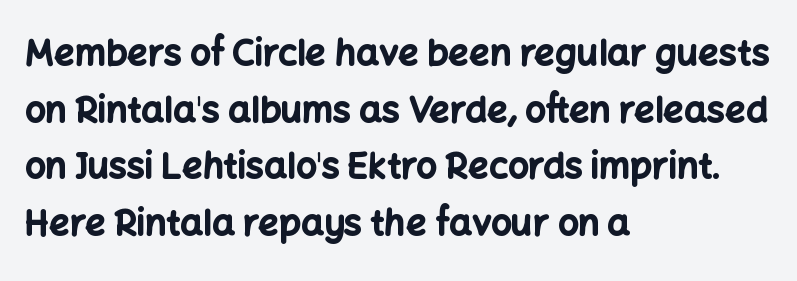
The image shows 36 px bold sans-serif type, upright; set left-aligned, normal line spacing (1.57x), normal letter spacing, not underlined; low stroke contrast and a medium x-height.
